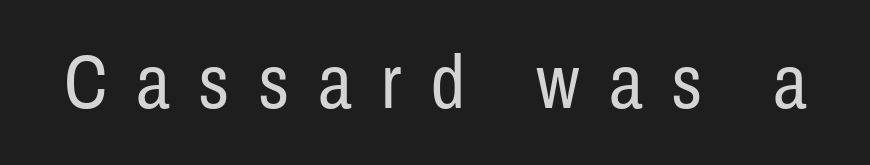
Q: Is the text bold? A: No.
Q: Is the text italic (slanted)? A: No, it is upright.
Q: Is the typeface a serif or a sans-serif typeface? A: Sans-serif.
Q: Is the text underlined? A: No.
Q: Is the spacing between letters normal or unusually wide? A: Unusually wide.
Q: Width (condensed, normal, or wide)? A: Condensed.
Q: Stroke contrast? A: Low.
Q: x-height? A: Medium.
Q: Monospaced? A: No.
